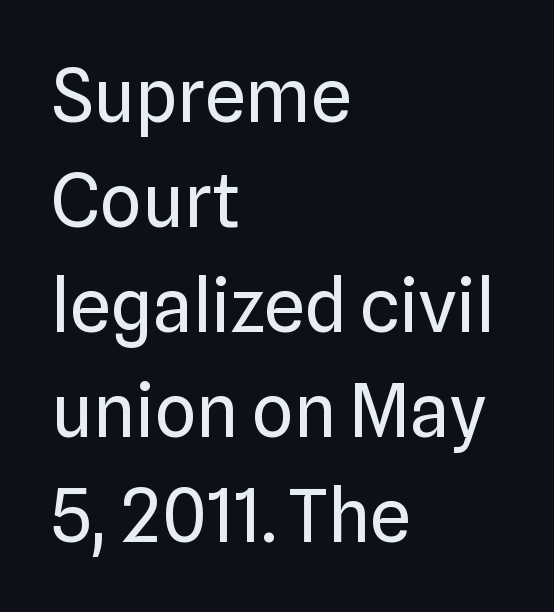
Q: Is the text bold? A: No.
Q: Is the text italic (slanted)? A: No, it is upright.
Q: Is the typeface a serif or a sans-serif typeface? A: Sans-serif.
Q: Is the text underlined? A: No.
Q: How is the paragraph aligned? A: Left-aligned.
Q: Is the spacing between letters normal or unusually wide? A: Normal.
Q: Is the spacing between lines tight, normal or loose? A: Normal.
Q: Width (condensed, normal, or wide)? A: Normal.
Q: Stroke contrast? A: Low.
Q: x-height? A: Medium.
Q: Monospaced? A: No.
